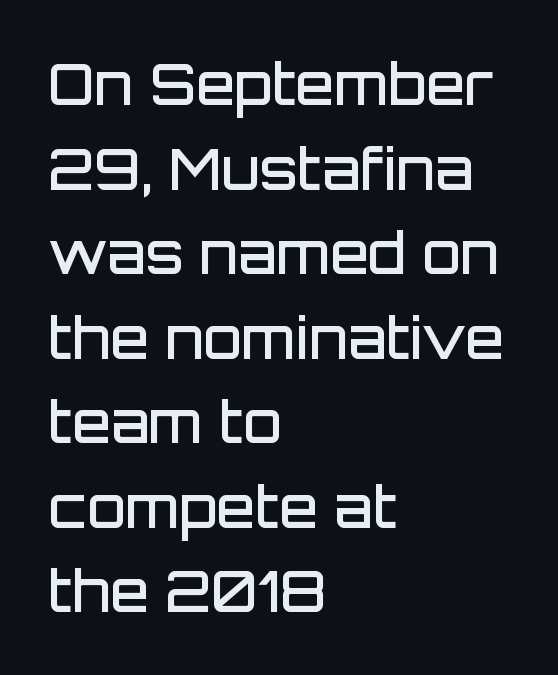
Designer's note — italics off, roman on. The letters advance in unequal steps, a hallmark of proportional type. Line beginnings align vertically; line endings do not. Does the weight exceed regular? Yes, but only to semibold. The typeface chosen for these lines omits serifs.
